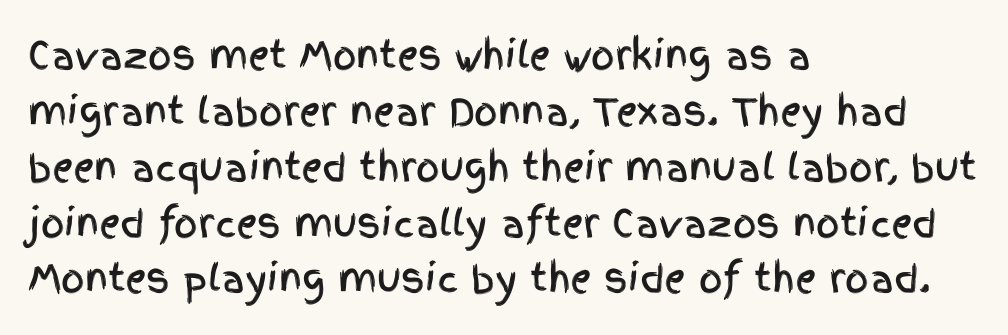
Tall strokes in this sample are plumb rather than angled. I'd call this a sans setting — the letters go barefoot. Standard letterfit; no display-style spreading of the glyphs. Underlining? Definitely not there. Line beginnings align vertically; line endings do not.
